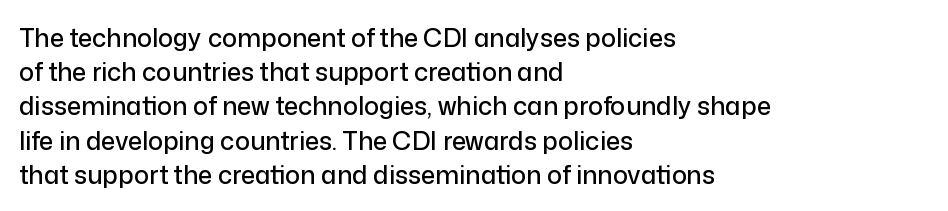
The image shows 25 px text type, upright; set left-aligned, normal line spacing (1.37x), normal letter spacing, not underlined.
